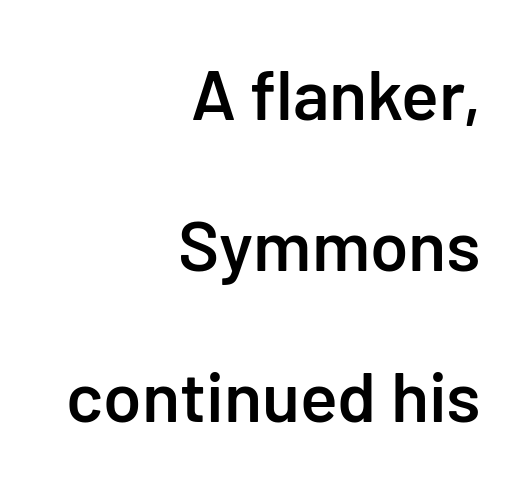
Think of a printed novel: that variable character pitch is what you see here. The gap between lines stays unmarked. Tracking here is standard; glyphs follow each other at the usual distance. Stems and bowls a touch heavier than normal — semibold. You can tell it's not italic because the verticals are truly vertical.
